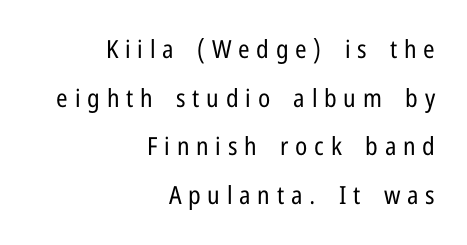
Q: Is the text bold? A: No.
Q: Is the text italic (slanted)? A: No, it is upright.
Q: Is the text underlined? A: No.
Q: How is the paragraph aligned? A: Right-aligned.
Q: Is the spacing between letters normal or unusually wide? A: Unusually wide.
Q: Is the spacing between lines tight, normal or loose? A: Loose.
